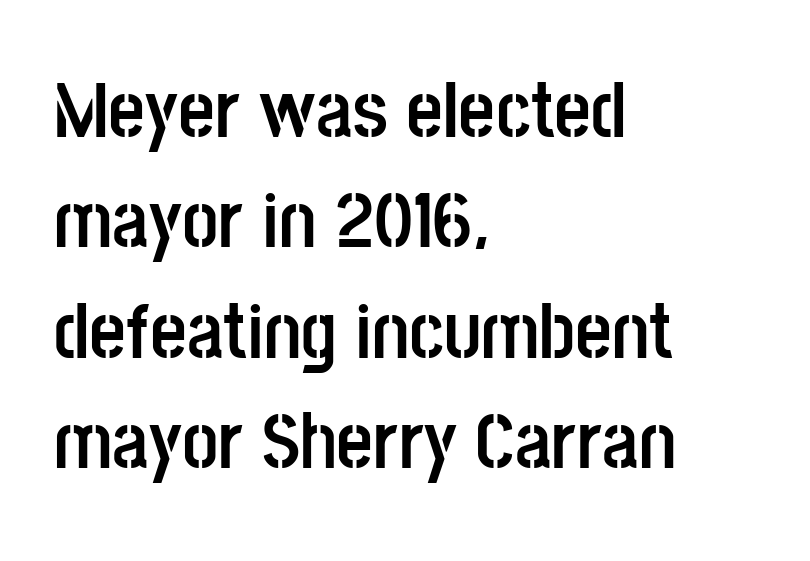
Is the letter spacing exaggerated? No — it looks like the ordinary default. Does the weight exceed regular? Yes, all the way to bold. The gap between lines stays unmarked. Where is the straight margin? On the left. A typesetter would mark this as roman, not italic. Proportional: the letters do not fall into vertical columns.
